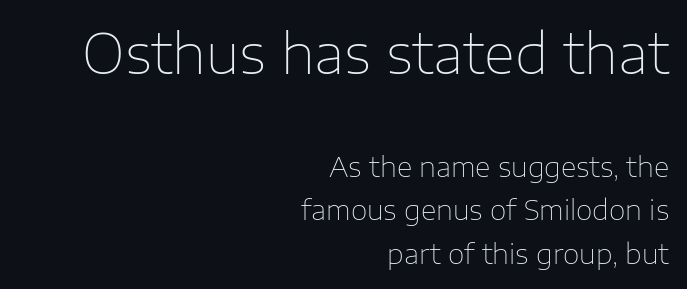
{"serif": "no", "italic": "no", "bold": "no", "weight": "thin", "width": "normal", "stroke_contrast": "low", "x_height": "medium", "monospaced": "no", "underline": "no", "align": "right", "line_spacing": "normal", "line_spacing_ratio": 1.62, "letter_spacing": "normal", "letter_spacing_em": 0.0, "larger_block": "first", "size_ratio": 2.0, "glyph_px": 54}
